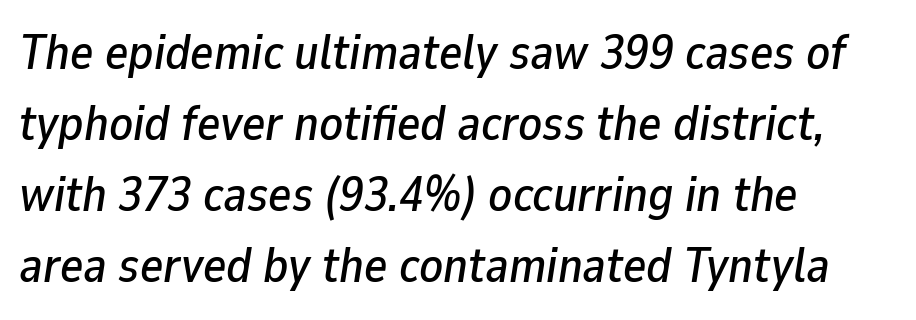
Is this a fixed-width face? No — the glyphs have proportional, varying widths. The axis of the letterforms is tilted away from vertical. Rule under the text: the space is simply empty. Is the block centered? No — it sits flush against the left margin. Vertical spacing — default. Short note: letters normally spaced.
